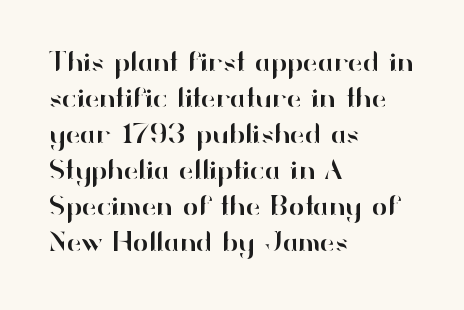
Nobody drew a line under any word here. One-word summary of the alignment: left. The lettering stays uniformly vertical, giving the passage a roman look. Note: no serifs on the glyphs. The passage shown is typed in a proportional face where columns would drift.
